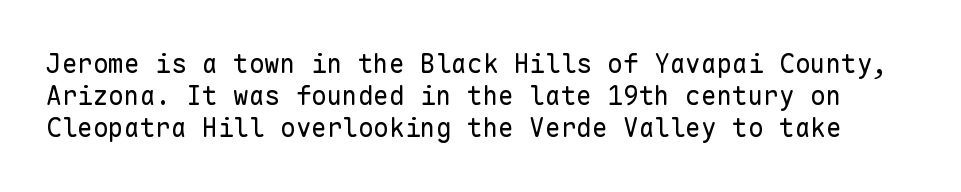
Q: Is the text bold? A: No.
Q: Is the text italic (slanted)? A: No, it is upright.
Q: Is the text underlined? A: No.
Q: Is the spacing between letters normal or unusually wide? A: Normal.
